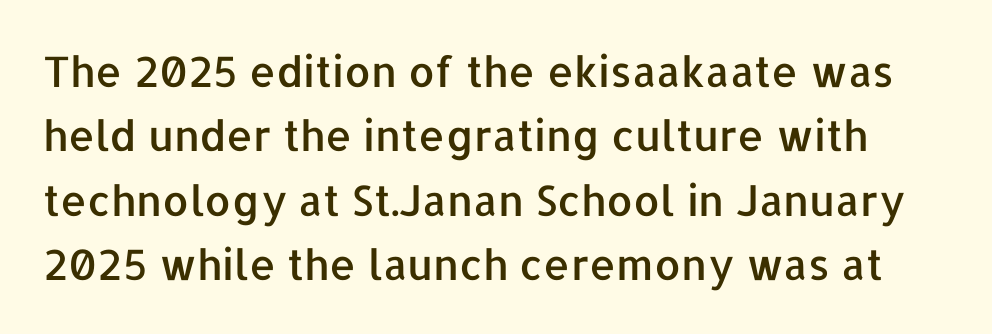
The image shows 42 px sans-serif type, upright; set normal line spacing (1.53x), normal letter spacing, not underlined; low stroke contrast and a medium x-height.
